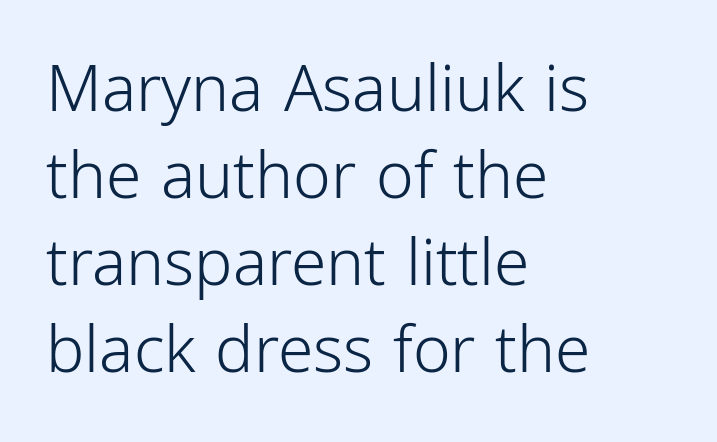
{"serif": "no", "italic": "no", "bold": "no", "weight": "light", "width": "condensed", "stroke_contrast": "low", "x_height": "medium", "monospaced": "no", "underline": "no", "align": "left", "line_spacing": "normal", "line_spacing_ratio": 1.36, "letter_spacing": "normal", "letter_spacing_em": 0.0, "glyph_px": 64}
